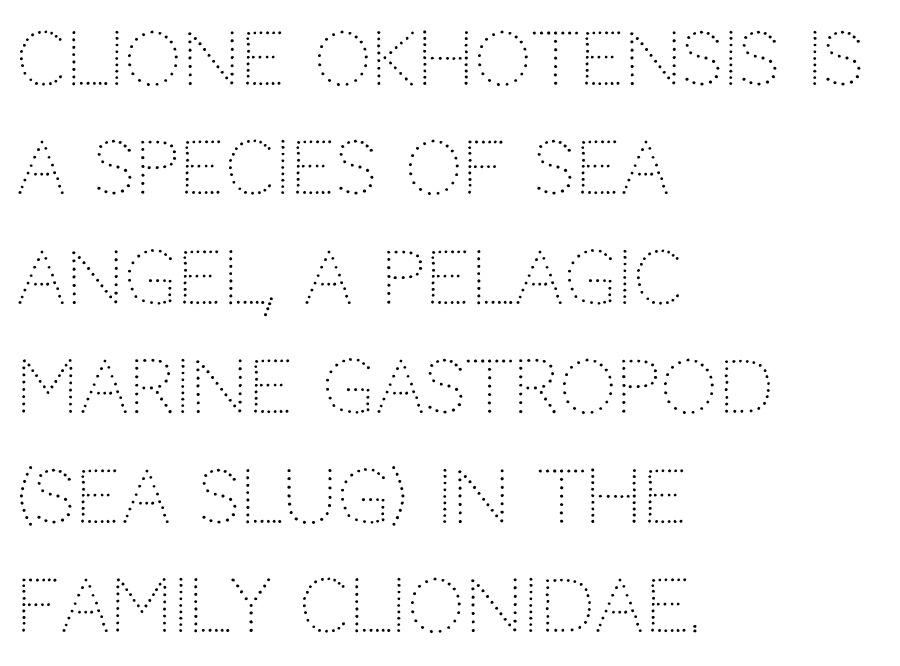
The image shows 72 px light sans-serif type, upright; set left-aligned, normal line spacing (1.52x), normal letter spacing, not underlined; low stroke contrast and a large x-height.
